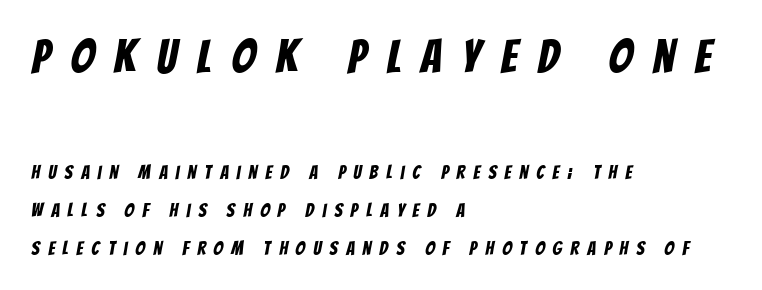
The typesetter chose a ragged-right arrangement here. Does extra space separate the letters? Yes, quite a lot of it. Beneath every word, the page is bare. What's the leading like? Stretched, with rows far apart.
